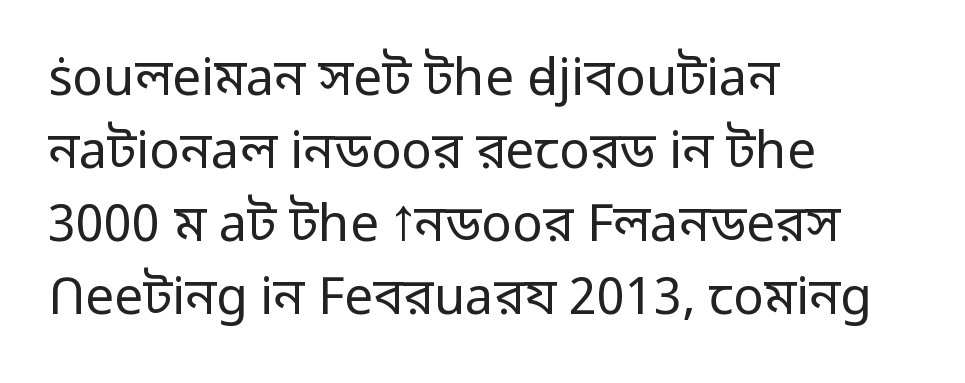
This sample is left-justified, so line endings fall wherever the words run out. Glyph-to-glyph distance matches everyday printed text. Glance below the letters and you will spot only blank space. Leading matches the norm, producing a regular column.
